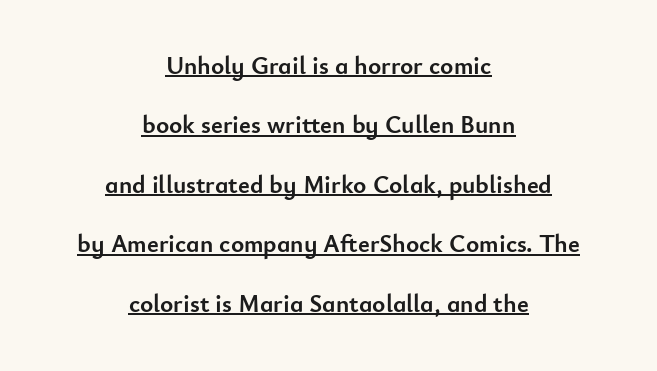
Q: Is the text bold? A: Yes.
Q: Is the text italic (slanted)? A: No, it is upright.
Q: Is the text underlined? A: Yes.
Q: How is the paragraph aligned? A: Centered.
Q: Is the spacing between letters normal or unusually wide? A: Normal.
Q: Is the spacing between lines tight, normal or loose? A: Loose.
